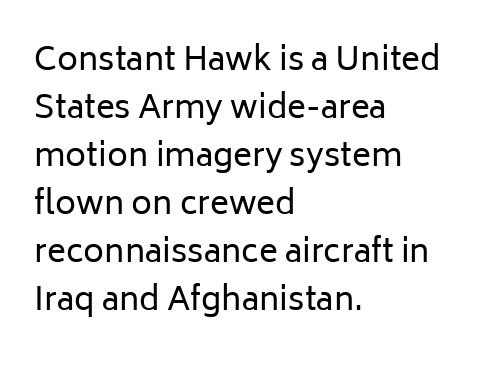
Each letter keeps its own natural width here, so spacing adapts to shape. Italic? Not at all — the glyphs are vertical. Regular leading. No extra ink here — the face is not bold. The compositor pushed each line to the left boundary.
